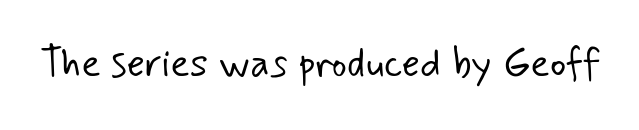
Character widths vary here, with narrow letters taking less room than wide ones. Observe the absence of serifs on each vertical stroke in this sample. Clear beneath every line of the passage. Weight: not bold — regular or lighter.
